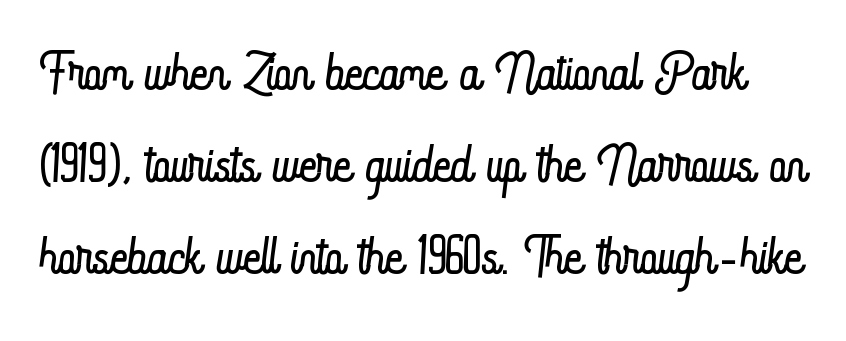
The image shows 76 px light, condensed type; set line spacing 1.21x, normal letter spacing, not underlined; low stroke contrast and a small x-height.
